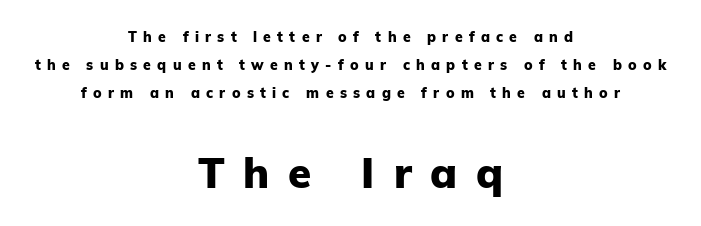
{"serif": "no", "italic": "no", "bold": "yes", "weight": "heavy", "width": "normal", "stroke_contrast": "low", "x_height": "medium", "monospaced": "no", "underline": "no", "align": "center", "line_spacing": "loose", "line_spacing_ratio": 2.0, "letter_spacing": "wide", "letter_spacing_em": 0.45, "larger_block": "second", "size_ratio": 3.0, "glyph_px": 42}
